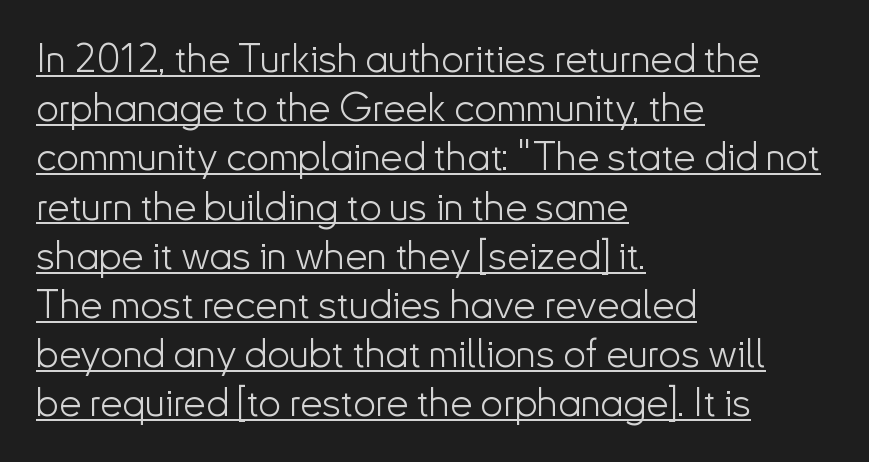
Q: Is the text bold? A: No.
Q: Is the text italic (slanted)? A: No, it is upright.
Q: Is the typeface a serif or a sans-serif typeface? A: Sans-serif.
Q: Is the text underlined? A: Yes.
Q: How is the paragraph aligned? A: Left-aligned.
Q: Is the spacing between letters normal or unusually wide? A: Normal.
Q: Width (condensed, normal, or wide)? A: Normal.
Q: Stroke contrast? A: Low.
Q: x-height? A: Small.
Q: Monospaced? A: No.
